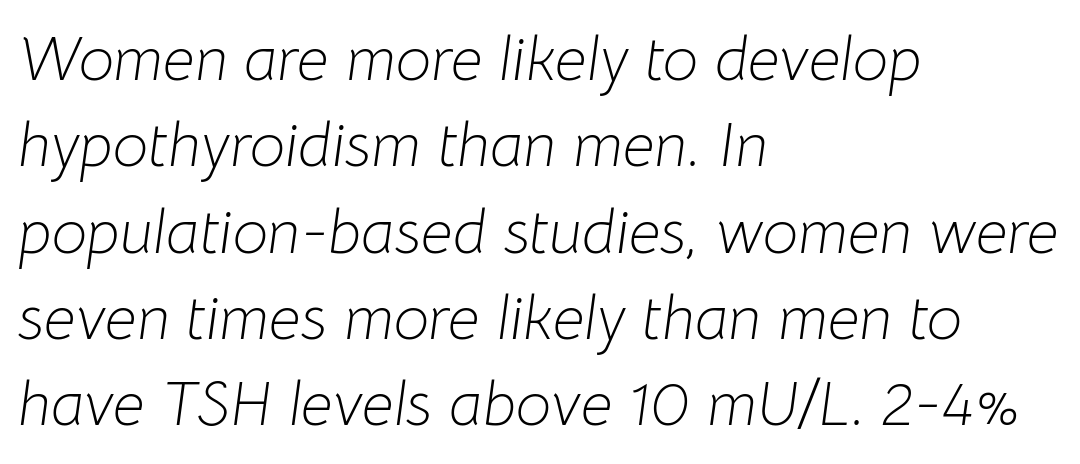
The image shows 63 px light type, italic (leaning right); set left-aligned, normal line spacing (1.37x), normal letter spacing, not underlined; low stroke contrast and a medium x-height.
